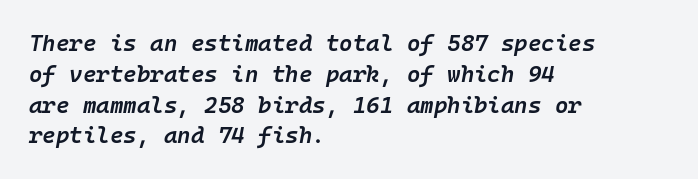
Each glyph is drawn with semibold strokes, heavier than normal yet not fully bold. Notice how descenders clear the ascenders below comfortably — that's standard leading. Glyph-to-glyph distance matches everyday printed text. The lines are quadded left.
